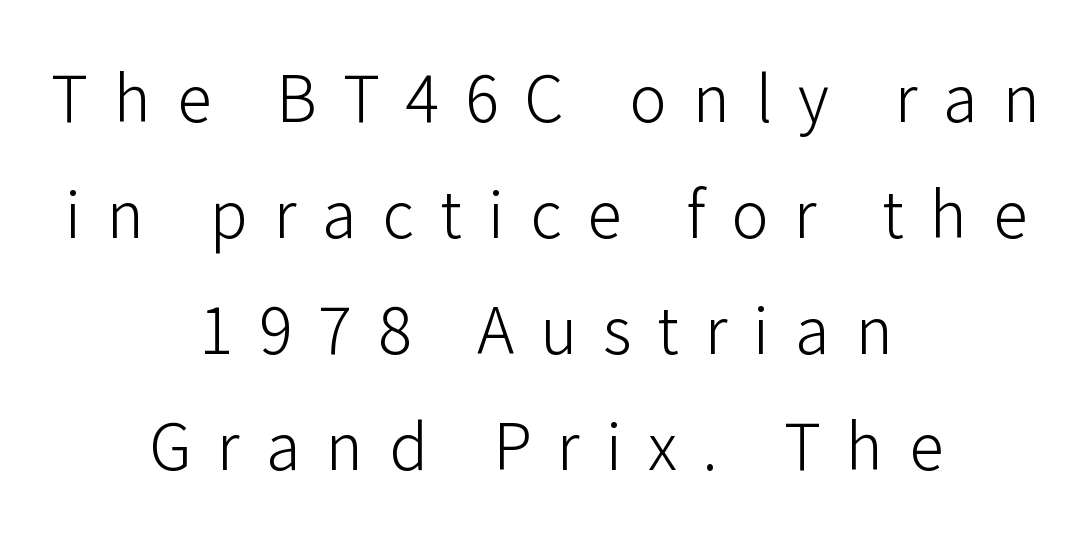
Q: Is the text bold? A: No.
Q: Is the text italic (slanted)? A: No, it is upright.
Q: Is the typeface a serif or a sans-serif typeface? A: Sans-serif.
Q: Is the text underlined? A: No.
Q: How is the paragraph aligned? A: Centered.
Q: Is the spacing between letters normal or unusually wide? A: Unusually wide.
Q: Width (condensed, normal, or wide)? A: Normal.
Q: Stroke contrast? A: Low.
Q: x-height? A: Medium.
Q: Monospaced? A: No.
